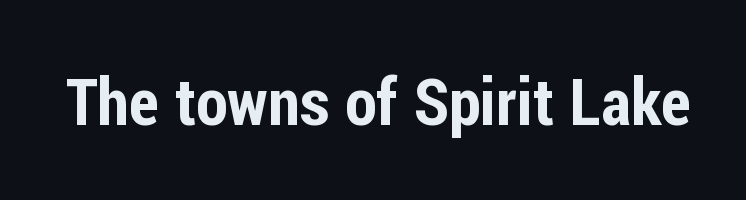
{"serif": "no", "italic": "no", "width": "condensed", "stroke_contrast": "low", "x_height": "medium", "monospaced": "no", "underline": "no", "letter_spacing": "normal", "letter_spacing_em": 0.0, "glyph_px": 65}
